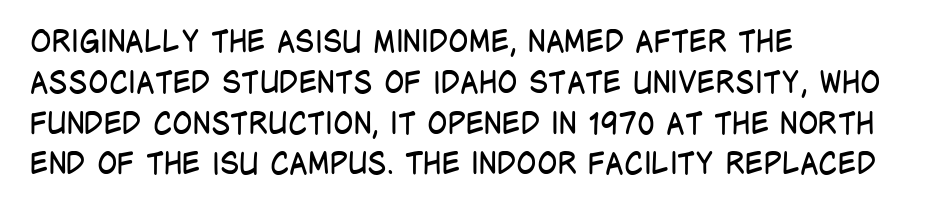
{"serif": "no", "italic": "no", "bold": "no", "weight": "regular", "width": "condensed", "stroke_contrast": "low", "x_height": "large", "monospaced": "no", "underline": "no", "align": "left", "line_spacing": "normal", "line_spacing_ratio": 1.36, "letter_spacing": "normal", "letter_spacing_em": 0.0, "glyph_px": 30}
